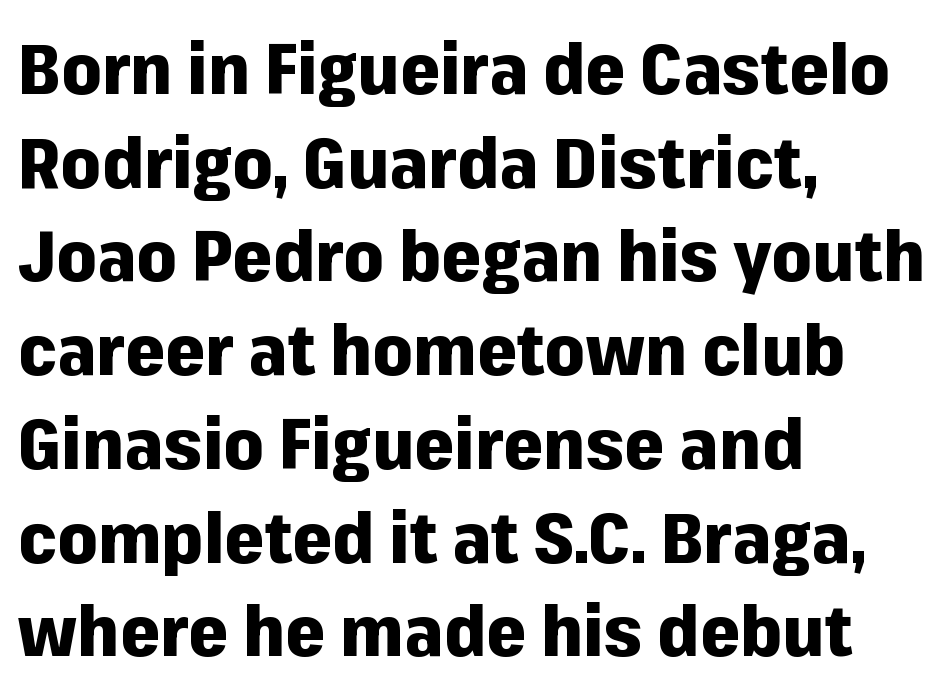
The image shows 71 px heavy sans-serif type, upright; set left-aligned, normal line spacing (1.32x), normal letter spacing, not underlined; low stroke contrast and a medium x-height.
